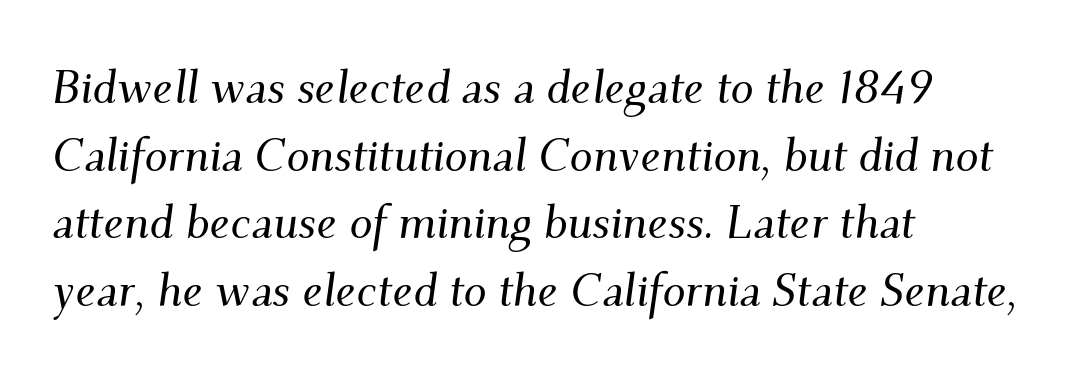
The image shows 46 px serif type, italic (leaning right); set left-aligned, normal line spacing (1.47x), normal letter spacing, not underlined; medium stroke contrast and a small x-height.
